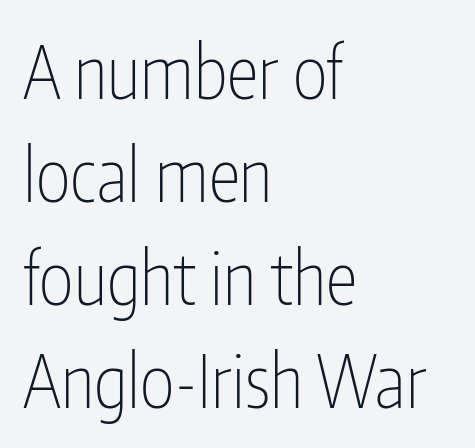
You can tell it's not italic because the verticals are truly vertical. These lines keep a tight, regular rhythm from letter to letter. The passage shown is typed in a proportional face where columns would drift. Only glyphs here, with clear space below each row.
